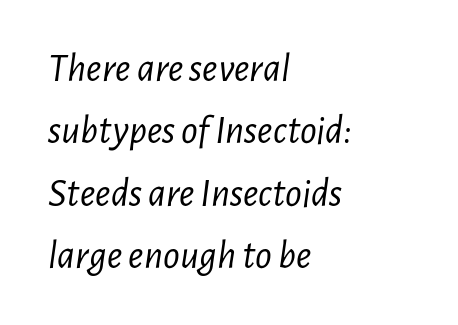
The image shows 41 px light, condensed type, italic (leaning right); set left-aligned, normal line spacing (1.52x), normal letter spacing, not underlined; low stroke contrast and a medium x-height.
